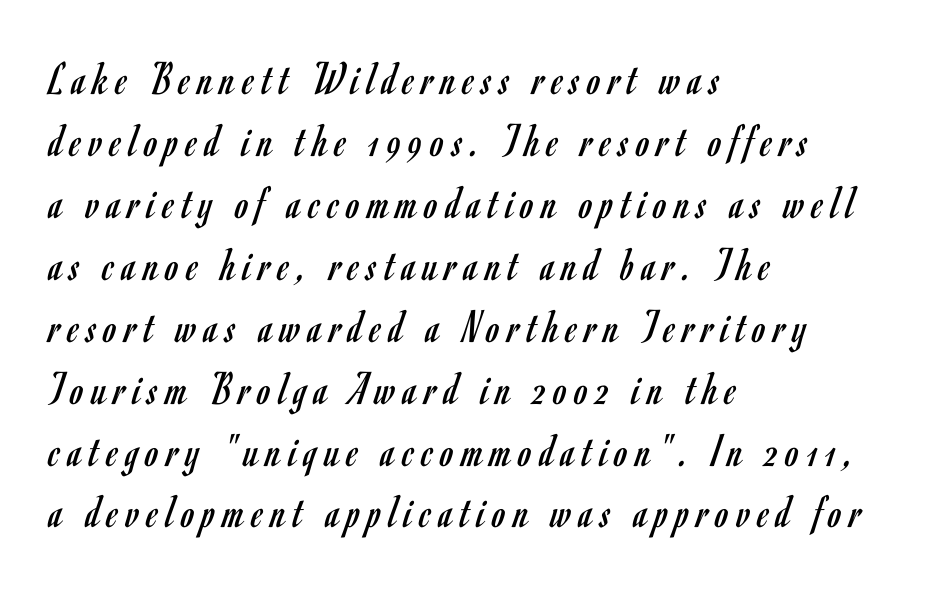
Think of a printed novel: that variable character pitch is what you see here. In terms of leading, this rendering sits right in the middle. Regarding serifs, this sample does without them. Leftover space on each line is placed entirely after the last word. The weight tops out at a normal text grade.
